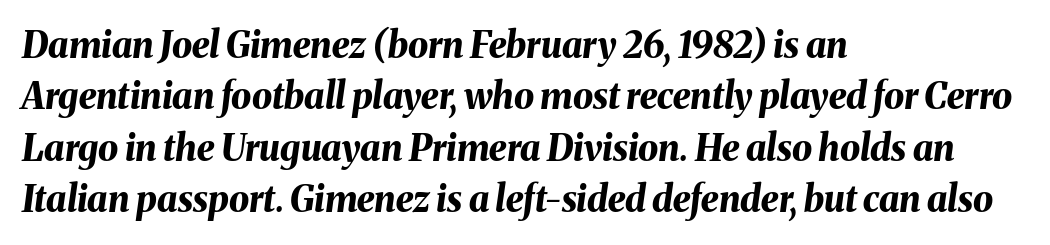
The space between consecutive lines is moderate. The string is rendered with underlining switched off. In terms of weight, the rendering is a true, heavy bold. It's the slanting kind of type.
